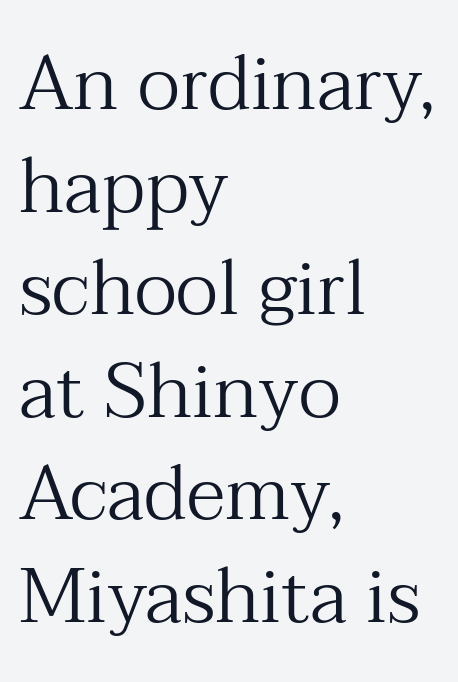
{"serif": "yes", "italic": "no", "bold": "no", "weight": "regular", "width": "normal", "stroke_contrast": "medium", "x_height": "medium", "monospaced": "no", "underline": "no", "align": "left", "line_spacing": "normal", "line_spacing_ratio": 1.35, "letter_spacing": "normal", "letter_spacing_em": 0.0, "glyph_px": 76}
